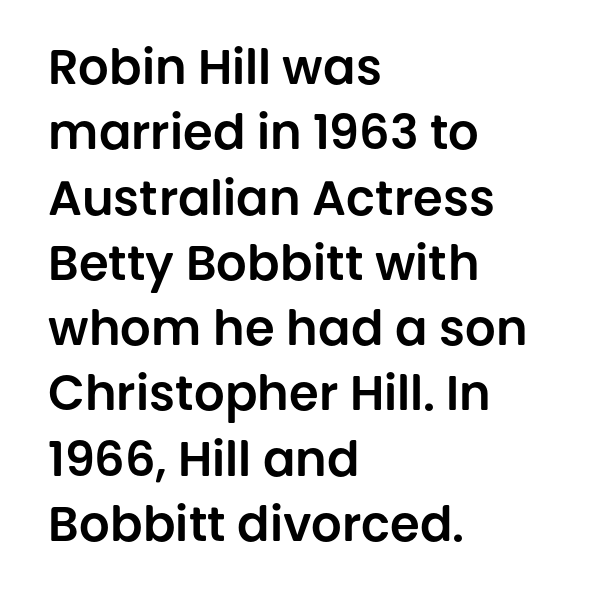
Horizontal bands of white between lines are of average thickness. Compared with a centered layout, this one pins lines to the left instead. A typesetter would call this zero additional tracking. You could not count columns in this text — the font is proportionally spaced. A clean baseline with only descenders dipping below it.
